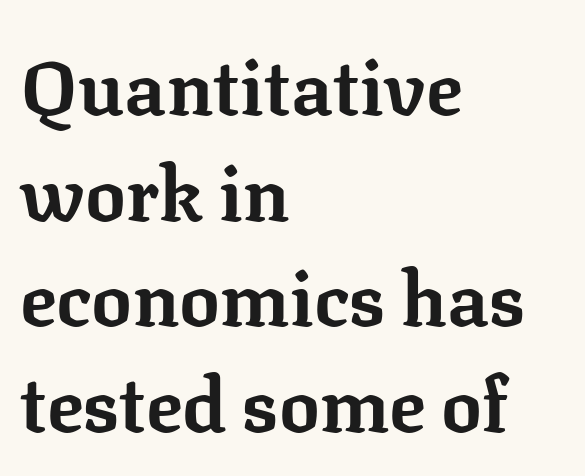
Q: Is the text bold? A: Yes.
Q: Is the text italic (slanted)? A: No, it is upright.
Q: Is the typeface a serif or a sans-serif typeface? A: Serif.
Q: Is the text underlined? A: No.
Q: How is the paragraph aligned? A: Left-aligned.
Q: Is the spacing between letters normal or unusually wide? A: Normal.
Q: Is the spacing between lines tight, normal or loose? A: Normal.
Q: Width (condensed, normal, or wide)? A: Normal.
Q: Stroke contrast? A: Low.
Q: x-height? A: Medium.
Q: Monospaced? A: No.
